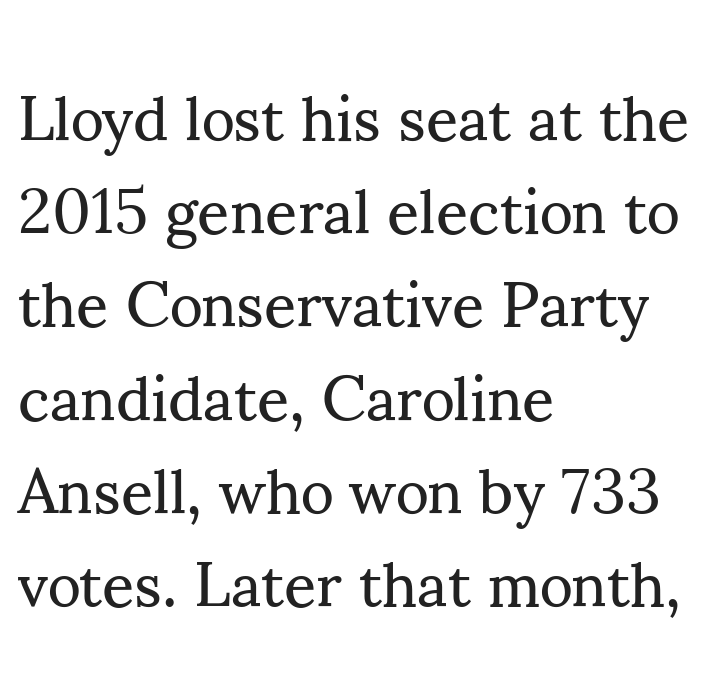
The face looks like a standard text weight, possibly lighter. Whoever set this chose a conventional vertical rhythm. Think of a printed novel: that variable character pitch is what you see here. Look at the tracking — it's just the regular setting, nothing added. Typeset ragged right — the left edge is the straight one. Nobody drew a line under any word here.
